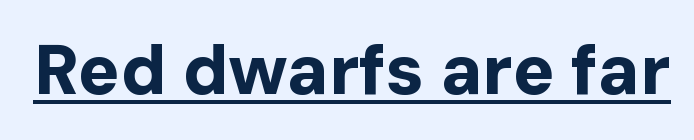
{"serif": "no", "italic": "no", "bold": "yes", "weight": "bold", "width": "normal", "stroke_contrast": "low", "x_height": "medium", "monospaced": "no", "underline": "yes", "letter_spacing": "normal", "letter_spacing_em": 0.0, "glyph_px": 70}
